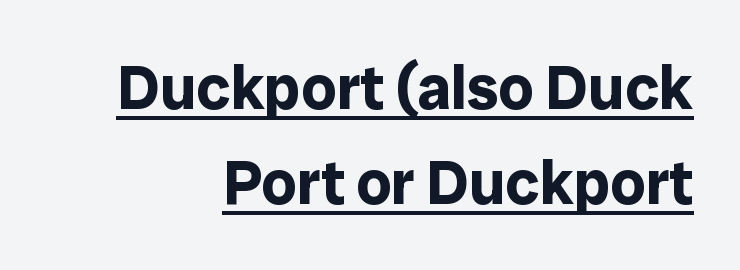
Q: Is the text bold? A: Yes.
Q: Is the text italic (slanted)? A: No, it is upright.
Q: Is the typeface a serif or a sans-serif typeface? A: Sans-serif.
Q: Is the text underlined? A: Yes.
Q: How is the paragraph aligned? A: Right-aligned.
Q: Is the spacing between letters normal or unusually wide? A: Normal.
Q: Is the spacing between lines tight, normal or loose? A: Normal.
Q: Width (condensed, normal, or wide)? A: Normal.
Q: Stroke contrast? A: Low.
Q: x-height? A: Medium.
Q: Monospaced? A: No.
